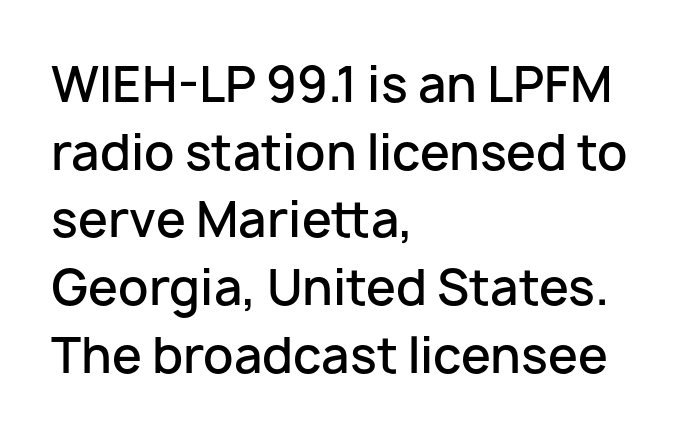
{"serif": "no", "italic": "no", "bold": "semi", "weight": "semibold", "width": "normal", "stroke_contrast": "low", "x_height": "medium", "monospaced": "no", "underline": "no", "align": "left", "line_spacing": "normal", "line_spacing_ratio": 1.41, "letter_spacing": "normal", "letter_spacing_em": 0.0, "glyph_px": 48}
